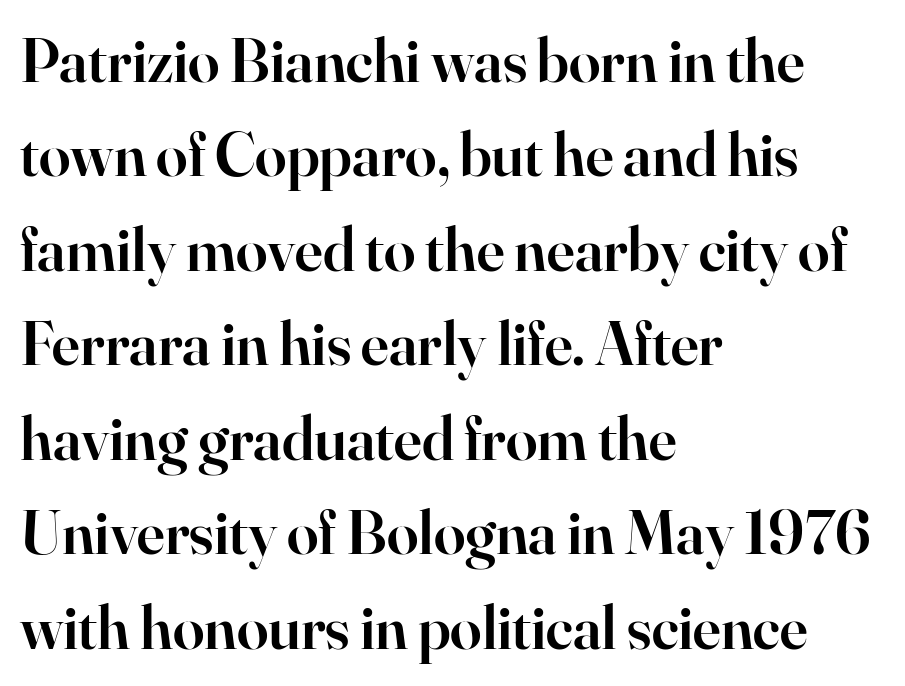
{"serif": "yes", "italic": "no", "bold": "semi", "weight": "semibold", "width": "normal", "stroke_contrast": "high", "x_height": "small", "monospaced": "no", "underline": "no", "align": "left", "line_spacing": "normal", "line_spacing_ratio": 1.5, "letter_spacing": "normal", "letter_spacing_em": 0.0, "glyph_px": 63}
